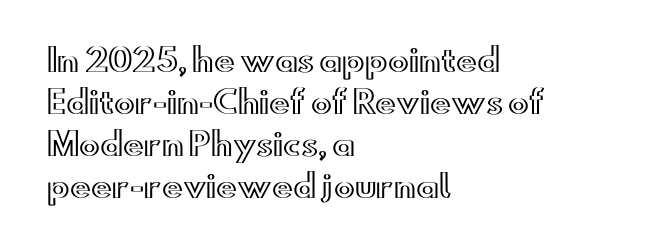
The image shows 31 px wide type, upright; set left-aligned, normal line spacing (1.35x), normal letter spacing, not underlined; a small x-height.
